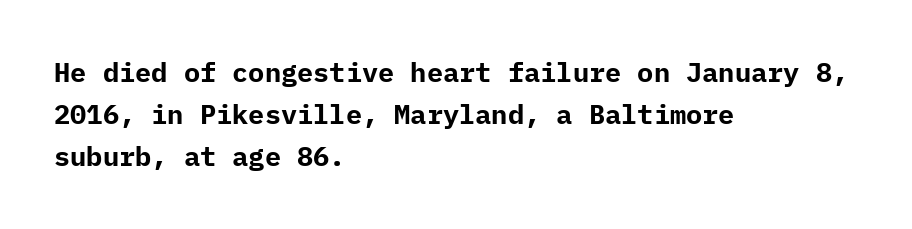
{"italic": "no", "bold": "yes", "underline": "no", "align": "left", "line_spacing": "normal", "line_spacing_ratio": 1.56, "letter_spacing": "normal", "letter_spacing_em": 0.0, "glyph_px": 27}
